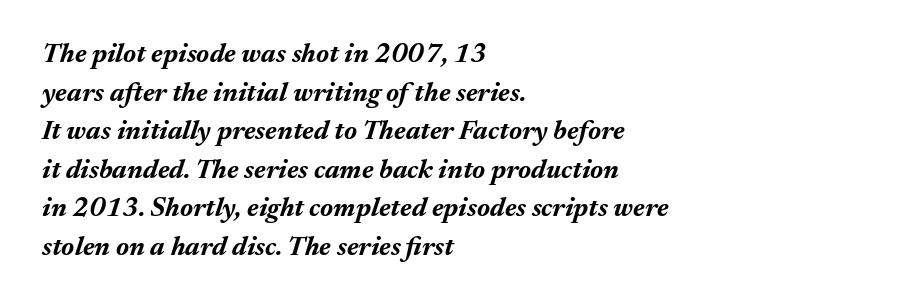
Inter-character spacing is left at the font's built-in metrics. This sample is left-justified, so line endings fall wherever the words run out. Characters are canted at an angle relative to the baseline's perpendicular. Is the type bold? Yes — the strokes are clearly thick and heavy. These lines sit exactly where default settings would place them. Anything drawn beneath the words? Only blank space.
